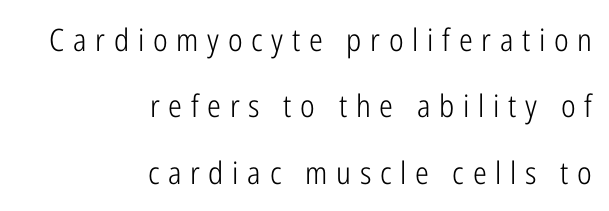
{"serif": "no", "italic": "no", "bold": "no", "weight": "light", "width": "condensed", "stroke_contrast": "low", "x_height": "medium", "monospaced": "no", "underline": "no", "align": "right", "line_spacing": "loose", "line_spacing_ratio": 2.14, "letter_spacing": "wide", "letter_spacing_em": 0.28, "glyph_px": 31}
